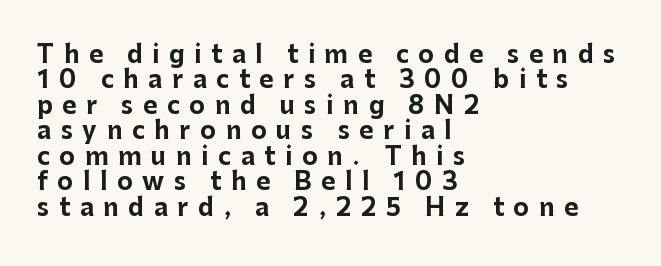
{"italic": "no", "bold": "yes", "underline": "no", "align": "left", "line_spacing": "tight", "line_spacing_ratio": 1.06, "letter_spacing": "wide", "letter_spacing_em": 0.4, "glyph_px": 24}
